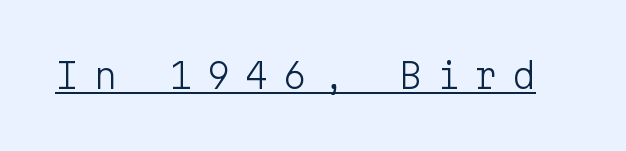
Q: Is the text bold? A: No.
Q: Is the text italic (slanted)? A: No, it is upright.
Q: Is the typeface a serif or a sans-serif typeface? A: Sans-serif.
Q: Is the text underlined? A: Yes.
Q: Is the spacing between letters normal or unusually wide? A: Unusually wide.
Q: Width (condensed, normal, or wide)? A: Normal.
Q: Stroke contrast? A: Low.
Q: x-height? A: Medium.
Q: Monospaced? A: Yes.
